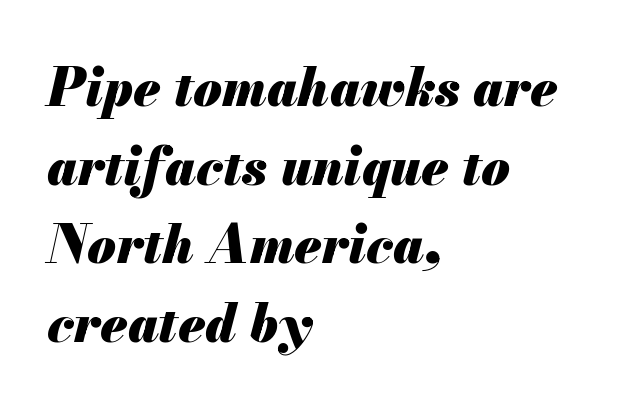
Q: Is the text bold? A: Yes.
Q: Is the text italic (slanted)? A: Yes, it leans right by about 13 degrees.
Q: Is the text underlined? A: No.
Q: How is the paragraph aligned? A: Left-aligned.
Q: Is the spacing between letters normal or unusually wide? A: Normal.
Q: Is the spacing between lines tight, normal or loose? A: Normal.
Q: Width (condensed, normal, or wide)? A: Normal.
Q: Stroke contrast? A: Medium.
Q: x-height? A: Small.
Q: Monospaced? A: No.
